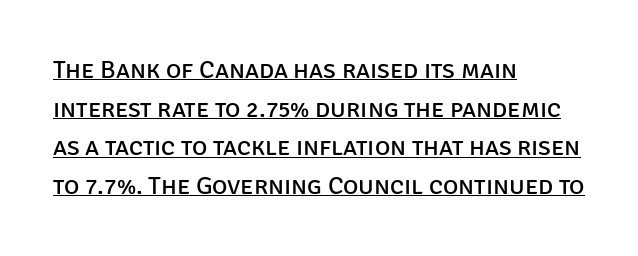
Q: Is the text bold? A: No.
Q: Is the text italic (slanted)? A: No, it is upright.
Q: Is the text underlined? A: Yes.
Q: How is the paragraph aligned? A: Left-aligned.
Q: Is the spacing between letters normal or unusually wide? A: Normal.
Q: Is the spacing between lines tight, normal or loose? A: Normal.
